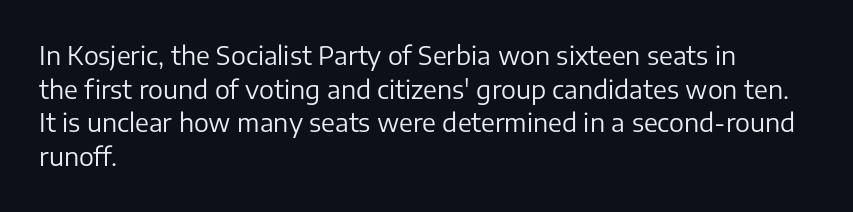
The image shows 25 px text type, upright; set left-aligned, normal line spacing (1.35x), normal letter spacing, not underlined.
